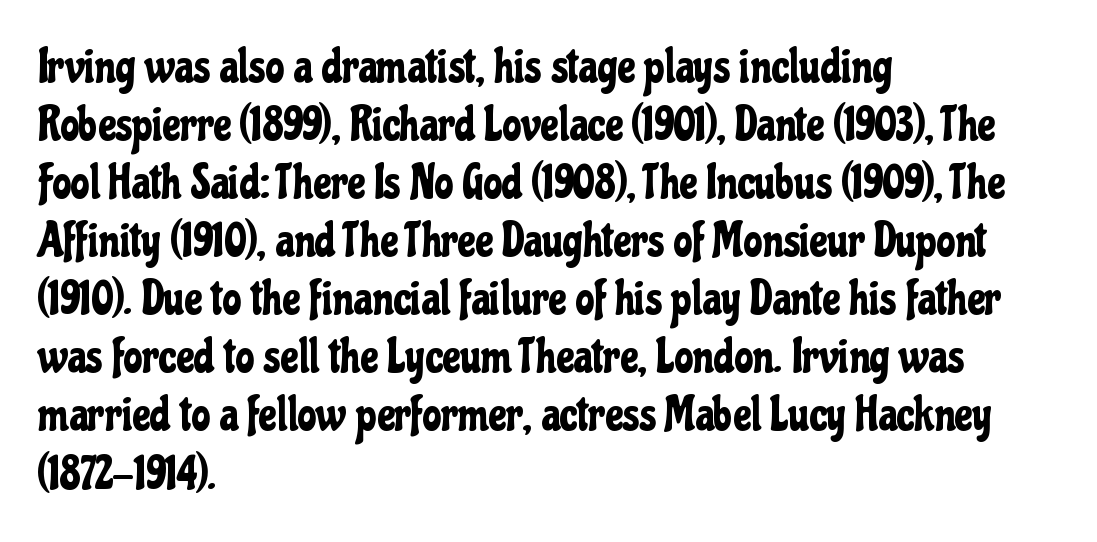
The image shows 48 px condensed sans-serif type, upright; set left-aligned, line spacing 1.21x, normal letter spacing, not underlined; low stroke contrast and a medium x-height.
